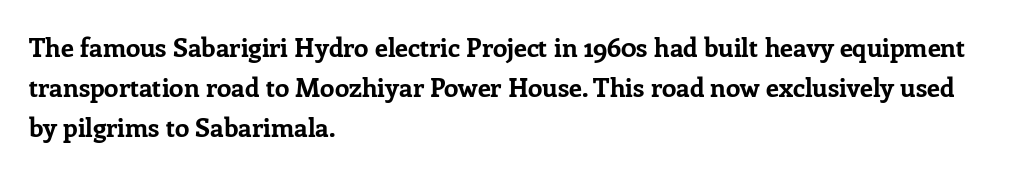
The image shows 26 px bold type, upright; set left-aligned, normal line spacing (1.53x), normal letter spacing, not underlined.
